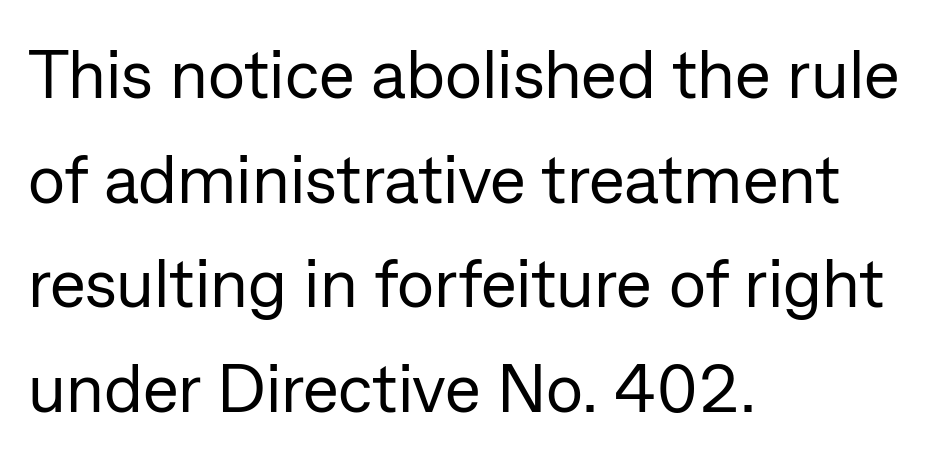
Check where the strokes stop: nothing finishes them off — pure sans. The words here are not underlined. These lines were composed using upright roman letters. Is this a fixed-width face? No — the glyphs have proportional, varying widths. The face used here is rendered with its standard letterfit. Vertical stems look standard width or narrower in stroke.
